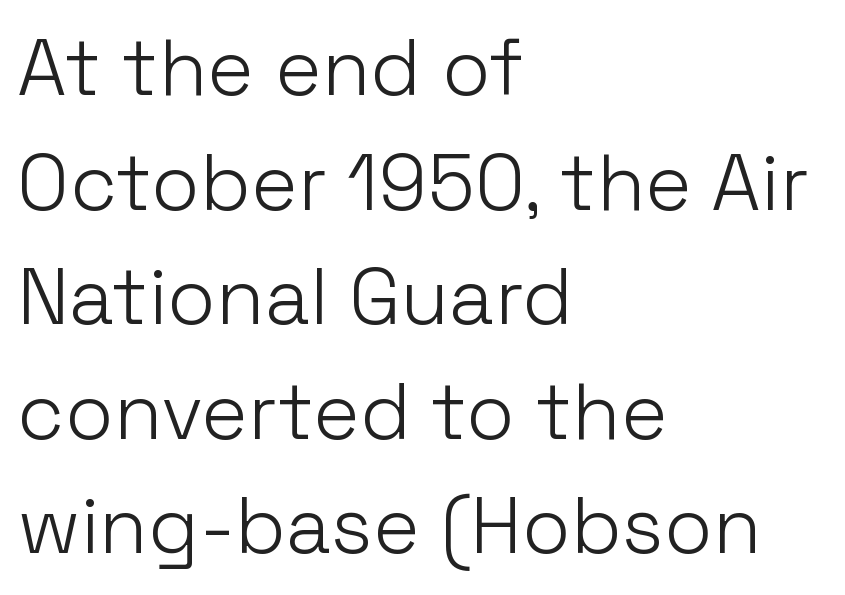
No chunkiness to these letters — they're not bold. Here the glyphs are tracked normally, forming tight word shapes. Typeset ragged right — the left edge is the straight one. Posture: upright roman. Each row of text sits above clean, open space.
